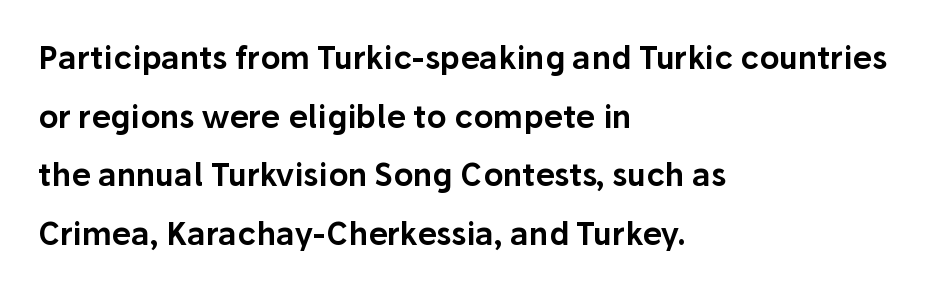
{"serif": "no", "italic": "no", "width": "normal", "stroke_contrast": "low", "x_height": "medium", "monospaced": "no", "underline": "no", "align": "left", "line_spacing_ratio": 1.89, "letter_spacing": "normal", "letter_spacing_em": 0.0, "glyph_px": 31}
